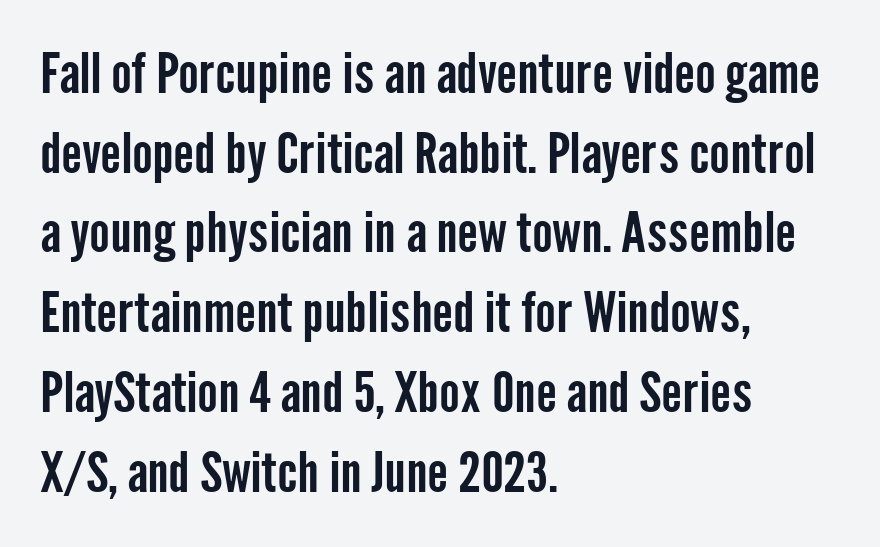
Q: Is the text italic (slanted)? A: No, it is upright.
Q: Is the typeface a serif or a sans-serif typeface? A: Sans-serif.
Q: Is the text underlined? A: No.
Q: How is the paragraph aligned? A: Left-aligned.
Q: Is the spacing between letters normal or unusually wide? A: Normal.
Q: Is the spacing between lines tight, normal or loose? A: Normal.
Q: Width (condensed, normal, or wide)? A: Condensed.
Q: Stroke contrast? A: Low.
Q: x-height? A: Medium.
Q: Monospaced? A: No.
